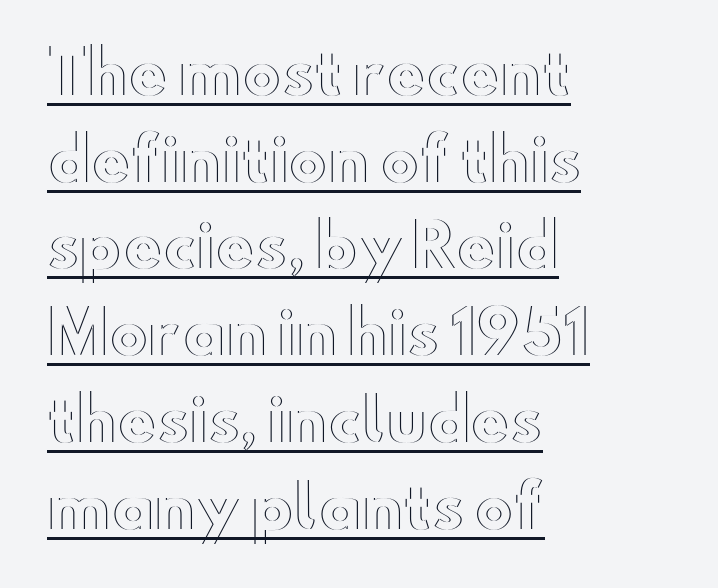
Q: Is the text italic (slanted)? A: No, it is upright.
Q: Is the text underlined? A: Yes.
Q: How is the paragraph aligned? A: Left-aligned.
Q: Is the spacing between letters normal or unusually wide? A: Normal.
Q: Is the spacing between lines tight, normal or loose? A: Normal.
Q: Width (condensed, normal, or wide)? A: Wide.
Q: x-height? A: Small.
Q: Monospaced? A: No.
